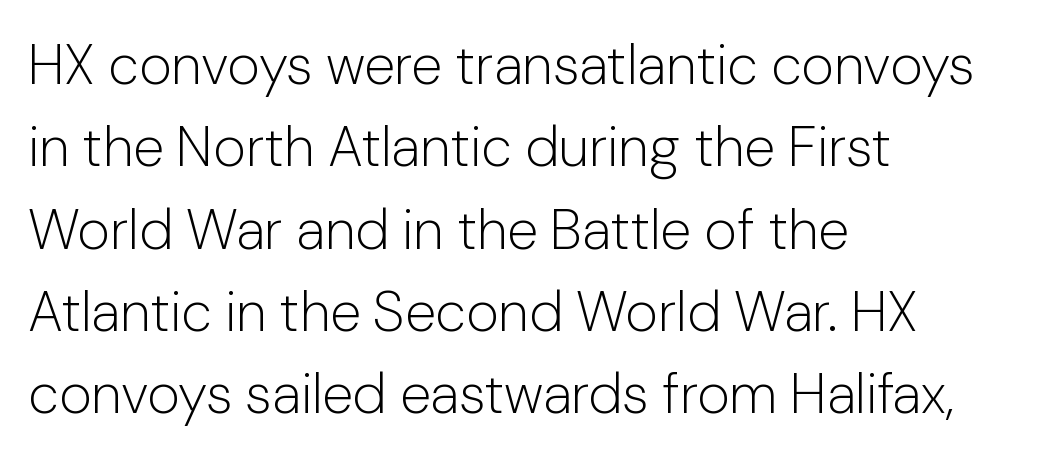
The image shows 56 px light sans-serif type, upright; set left-aligned, normal line spacing (1.47x), normal letter spacing, not underlined; low stroke contrast and a medium x-height.
